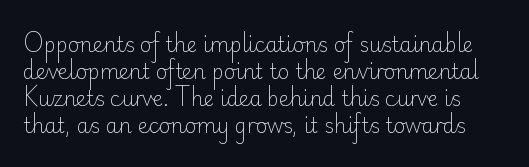
{"italic": "no", "bold": "no", "underline": "no", "line_spacing": "normal", "line_spacing_ratio": 1.35, "letter_spacing": "normal", "letter_spacing_em": 0.0, "glyph_px": 20}
